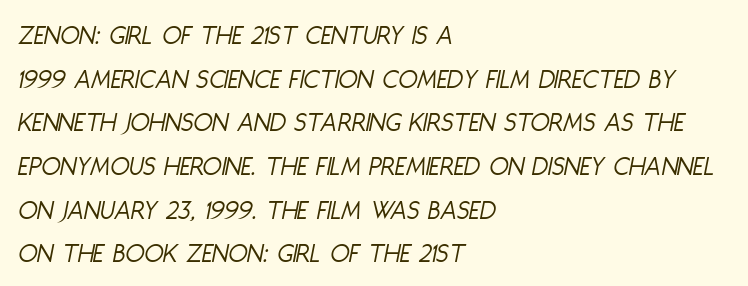
Q: Is the text bold? A: No.
Q: Is the text italic (slanted)? A: Yes, it leans right by about 11 degrees.
Q: Is the text underlined? A: No.
Q: How is the paragraph aligned? A: Left-aligned.
Q: Is the spacing between letters normal or unusually wide? A: Normal.
Q: Is the spacing between lines tight, normal or loose? A: Normal.
Q: Width (condensed, normal, or wide)? A: Condensed.
Q: Stroke contrast? A: Low.
Q: x-height? A: Large.
Q: Monospaced? A: No.
